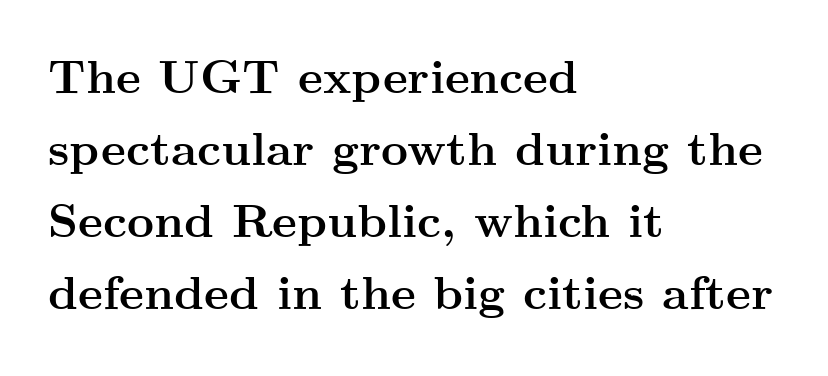
{"serif": "yes", "italic": "no", "bold": "yes", "weight": "semibold", "width": "wide", "stroke_contrast": "medium", "x_height": "small", "monospaced": "no", "underline": "no", "align": "left", "line_spacing": "normal", "line_spacing_ratio": 1.53, "letter_spacing": "normal", "letter_spacing_em": 0.0, "glyph_px": 47}
